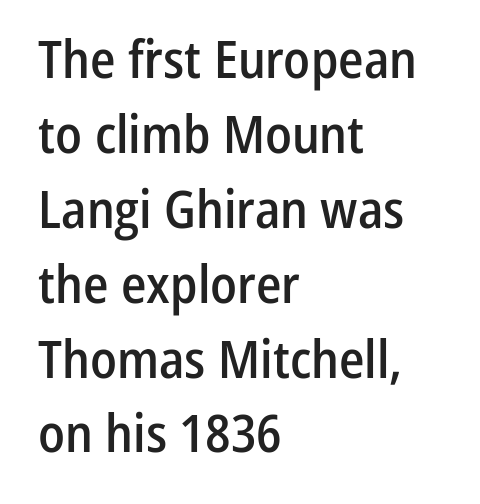
Notice the strokes are somewhat thickened but not fully heavy: this is a semibold. Line starts are locked; line ends wander. Note: no serifs on the glyphs. Proportional: the letters do not fall into vertical columns. Letter spacing: default. Quick note: interline space is typical.
